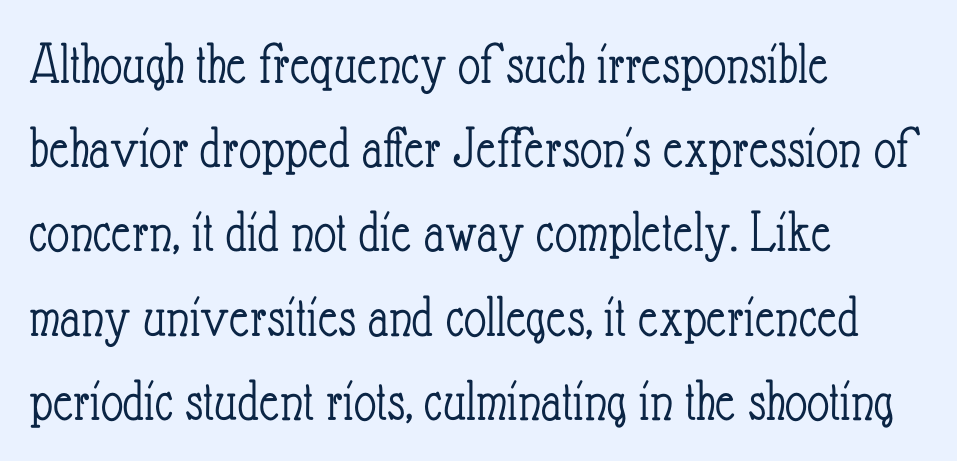
The image shows 61 px light, condensed type, upright; set left-aligned, normal line spacing (1.38x), normal letter spacing, not underlined; low stroke contrast and a small x-height.
